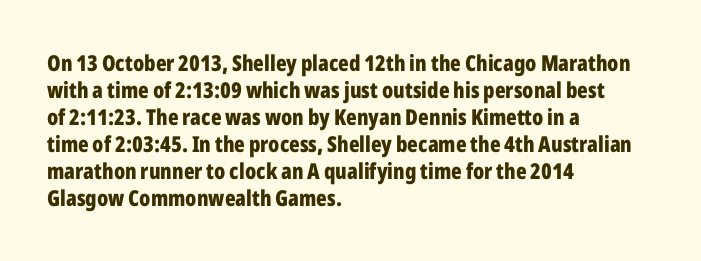
The setting favours the left margin, as ordinary paragraphs usually do. The strip under each line holds only bare page. Every letter is thick-stroked: bold, no question. In terms of posture, this sample is upright. Is the letter spacing exaggerated? No — it looks like the ordinary default.
